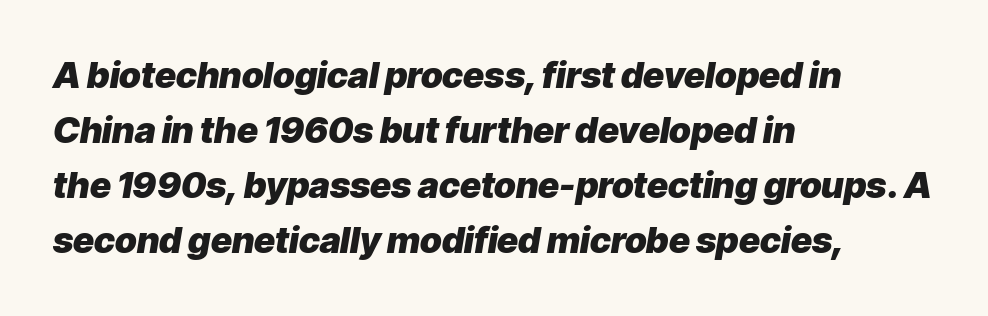
The image shows 36 px heavy type, italic (leaning right); set left-aligned, normal line spacing (1.53x), normal letter spacing, not underlined; low stroke contrast and a medium x-height.
